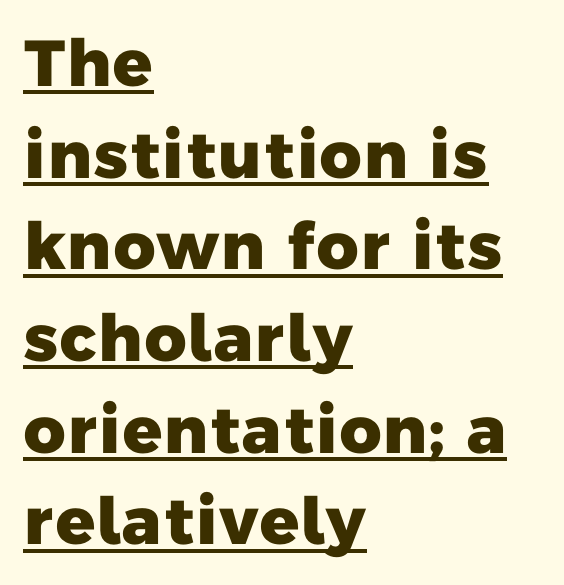
This sample has the flowing, uneven cadence of proportional lettering. Type style note: lacks serifs. The typesetter has applied underlining to the passage shown. The compositor pushed each line to the left boundary.
